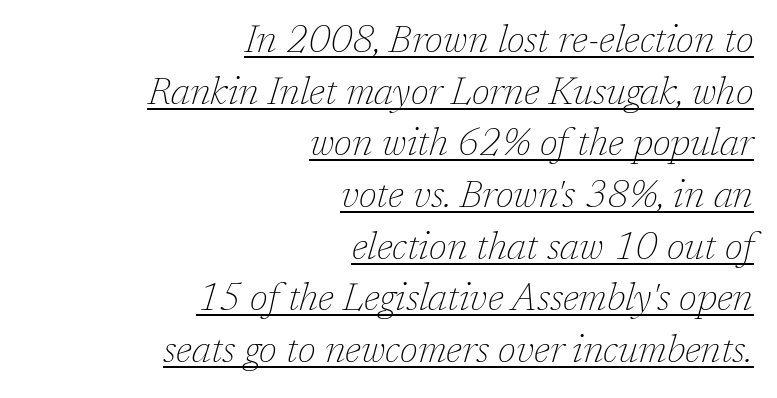
{"serif": "yes", "italic": "yes", "lean": "right", "slant_degrees": 17, "bold": "no", "weight": "thin", "width": "normal", "stroke_contrast": "low", "x_height": "medium", "monospaced": "no", "underline": "yes", "align": "right", "line_spacing": "normal", "line_spacing_ratio": 1.36, "letter_spacing": "normal", "letter_spacing_em": 0.0, "glyph_px": 38}
